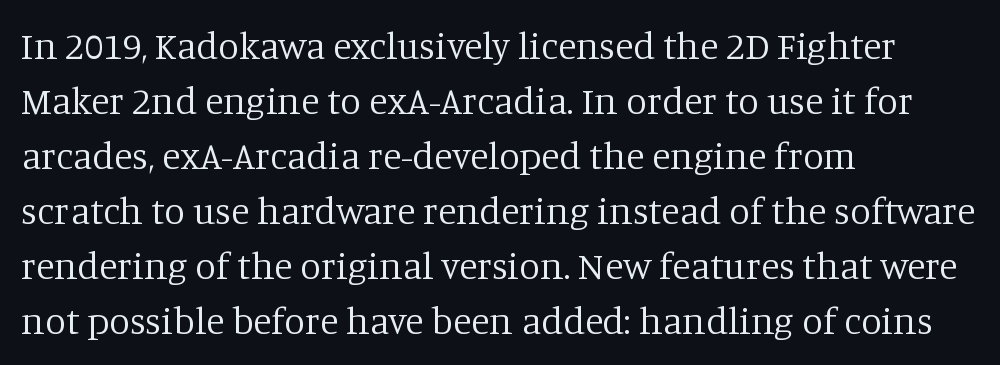
Q: Is the text bold? A: No.
Q: Is the text italic (slanted)? A: No, it is upright.
Q: Is the typeface a serif or a sans-serif typeface? A: Serif.
Q: Is the text underlined? A: No.
Q: How is the paragraph aligned? A: Left-aligned.
Q: Is the spacing between letters normal or unusually wide? A: Normal.
Q: Is the spacing between lines tight, normal or loose? A: Normal.
Q: Width (condensed, normal, or wide)? A: Normal.
Q: Stroke contrast? A: Low.
Q: x-height? A: Large.
Q: Monospaced? A: No.
